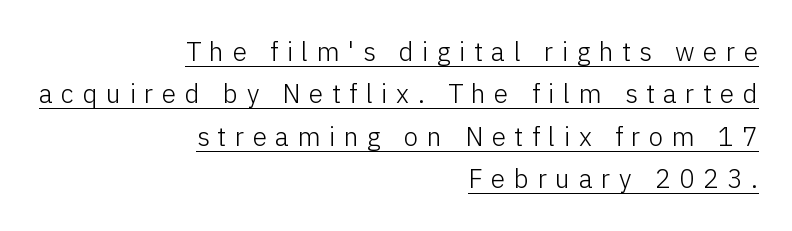
The image shows 26 px text type, upright; set right-aligned, normal line spacing (1.63x), unusually wide letter spacing (+0.33 em), underlined.
